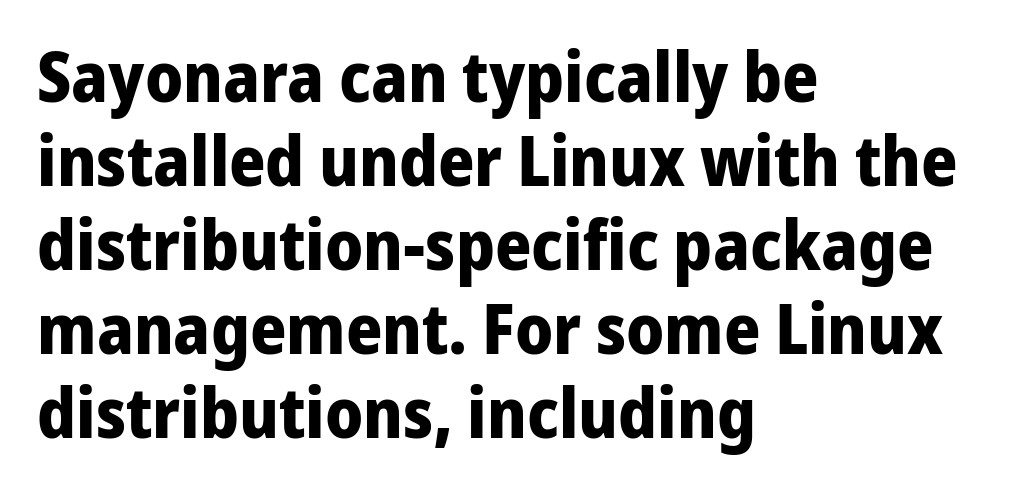
This sample has the flowing, uneven cadence of proportional lettering. Notice how the passage keeps a crisp vertical edge on the left only. The face used here has the dense, thick strokes of a bold. Nope, not italic — everything's standing straight. These lines are composed in type without serifs.
